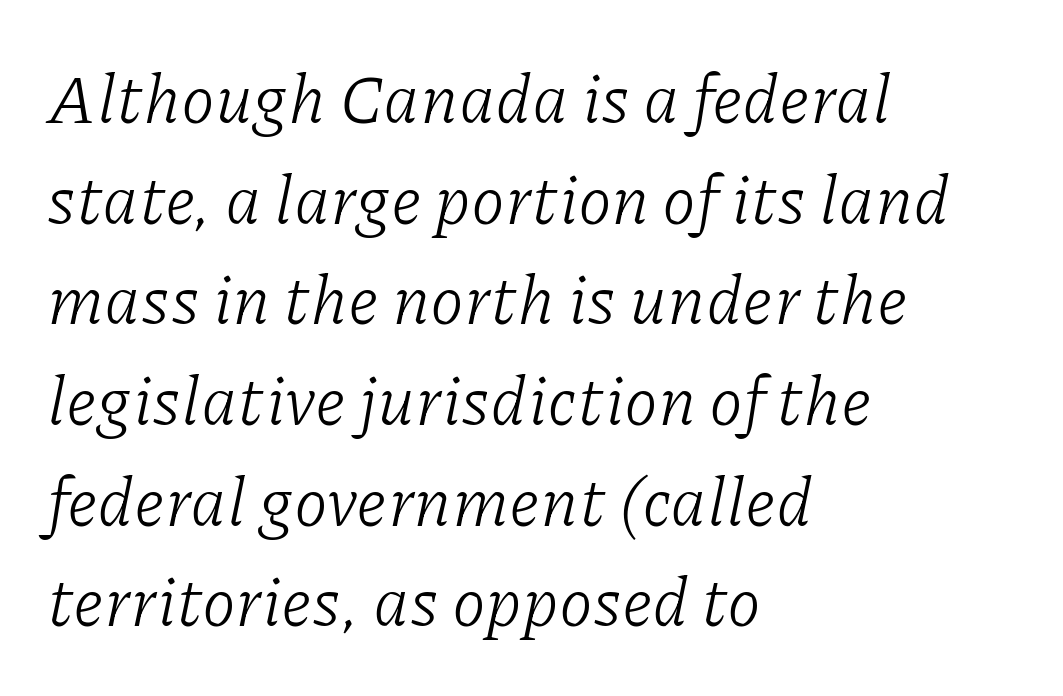
{"serif": "yes", "italic": "yes", "lean": "right", "slant_degrees": 11, "bold": "no", "weight": "light", "width": "normal", "stroke_contrast": "low", "x_height": "medium", "monospaced": "no", "underline": "no", "align": "left", "line_spacing": "normal", "line_spacing_ratio": 1.48, "letter_spacing": "normal", "letter_spacing_em": 0.0, "glyph_px": 68}
